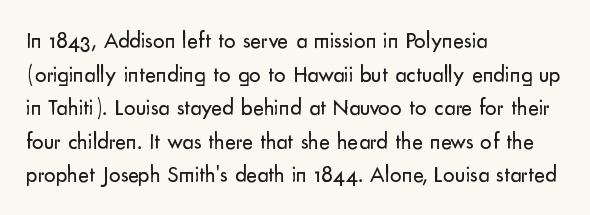
The image shows 23 px text type, upright; set left-aligned, normal line spacing (1.46x), normal letter spacing, not underlined.
